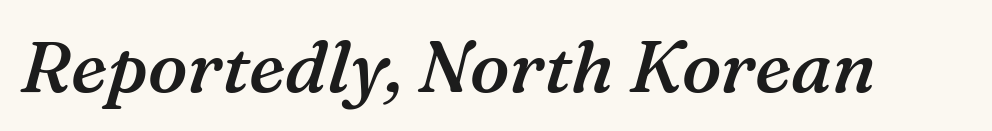
{"serif": "yes", "italic": "yes", "lean": "right", "slant_degrees": 16, "bold": "semi", "weight": "semibold", "width": "normal", "stroke_contrast": "medium", "x_height": "medium", "monospaced": "no", "underline": "no", "letter_spacing": "normal", "letter_spacing_em": 0.0, "glyph_px": 73}
